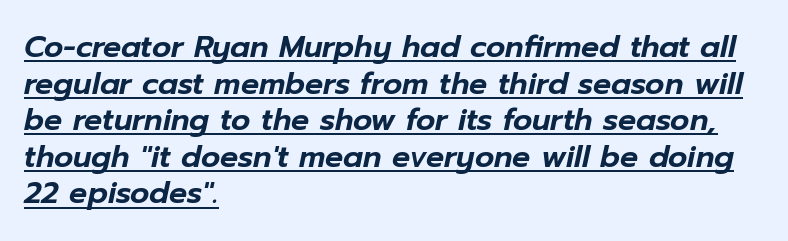
The font's italic variant was chosen for this text. Caption: standard tracking, unaltered. Here the designer chose a conventional face with non-uniform glyph widths. Compared with a centered layout, this one pins lines to the left instead. The rendering uses the underline text-decoration.
